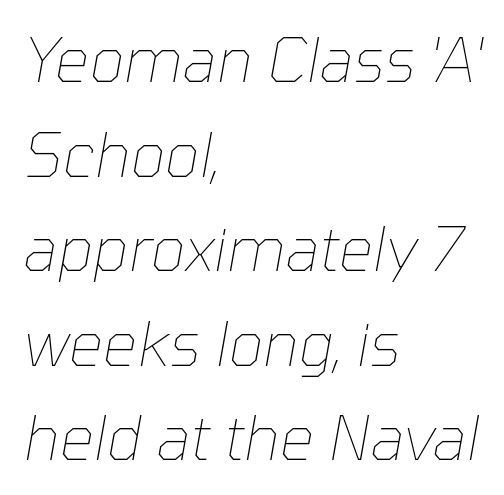
{"italic": "yes", "lean": "right", "slant_degrees": 10, "bold": "no", "weight": "thin", "width": "normal", "stroke_contrast": "low", "x_height": "medium", "monospaced": "no", "underline": "no", "align": "left", "line_spacing": "normal", "line_spacing_ratio": 1.55, "letter_spacing": "normal", "letter_spacing_em": 0.0, "glyph_px": 61}
